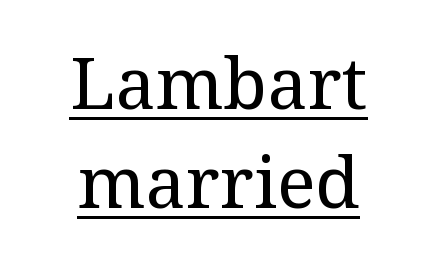
Q: Is the text bold? A: No.
Q: Is the text italic (slanted)? A: No, it is upright.
Q: Is the typeface a serif or a sans-serif typeface? A: Serif.
Q: Is the text underlined? A: Yes.
Q: How is the paragraph aligned? A: Centered.
Q: Is the spacing between letters normal or unusually wide? A: Normal.
Q: Is the spacing between lines tight, normal or loose? A: Normal.
Q: Width (condensed, normal, or wide)? A: Normal.
Q: Stroke contrast? A: Medium.
Q: x-height? A: Medium.
Q: Monospaced? A: No.
